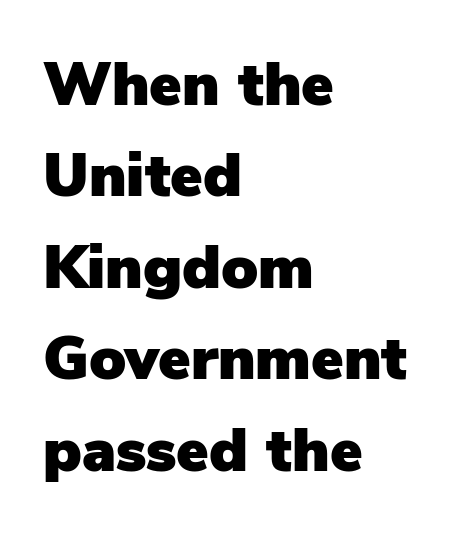
Q: Is the text italic (slanted)? A: No, it is upright.
Q: Is the typeface a serif or a sans-serif typeface? A: Sans-serif.
Q: Is the text underlined? A: No.
Q: How is the paragraph aligned? A: Left-aligned.
Q: Is the spacing between letters normal or unusually wide? A: Normal.
Q: Is the spacing between lines tight, normal or loose? A: Normal.
Q: Width (condensed, normal, or wide)? A: Normal.
Q: Stroke contrast? A: Low.
Q: x-height? A: Medium.
Q: Monospaced? A: No.
